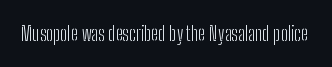
The image shows 20 px text type, upright; set normal letter spacing, not underlined.
